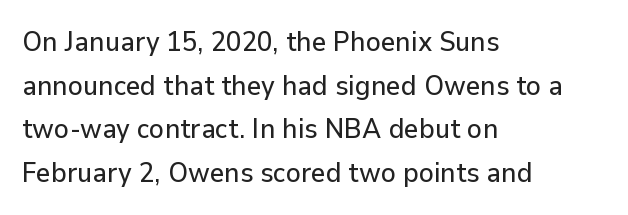
{"serif": "no", "italic": "no", "width": "normal", "stroke_contrast": "low", "x_height": "medium", "monospaced": "no", "underline": "no", "align": "left", "line_spacing": "normal", "line_spacing_ratio": 1.56, "letter_spacing": "normal", "letter_spacing_em": 0.0, "glyph_px": 28}
